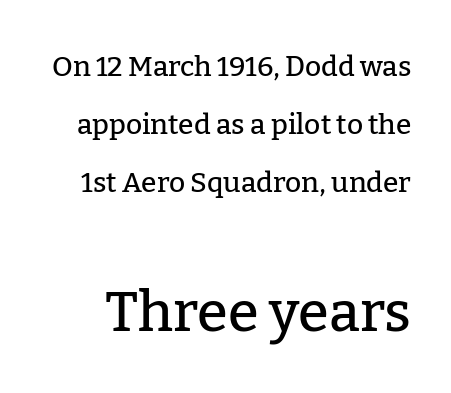
Here the designer chose a conventional face with non-uniform glyph widths. Glance below the letters and you will spot only blank space. The face used here appears at its bigger size in the lower chunk. Is there much room between lines? Yes — plenty of vertical air separates them.
